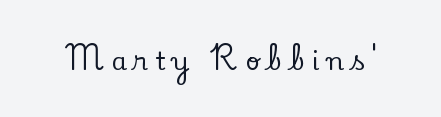
Q: Is the text italic (slanted)? A: No, it is upright.
Q: Is the text underlined? A: No.
Q: Is the spacing between letters normal or unusually wide? A: Unusually wide.
